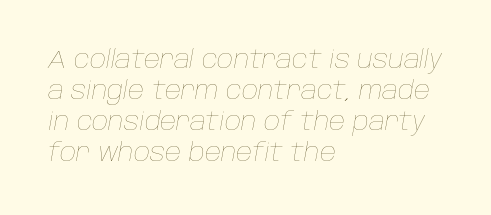
The image shows 25 px text type, italic (leaning right); set left-aligned, line spacing 1.24x, normal letter spacing, not underlined.
